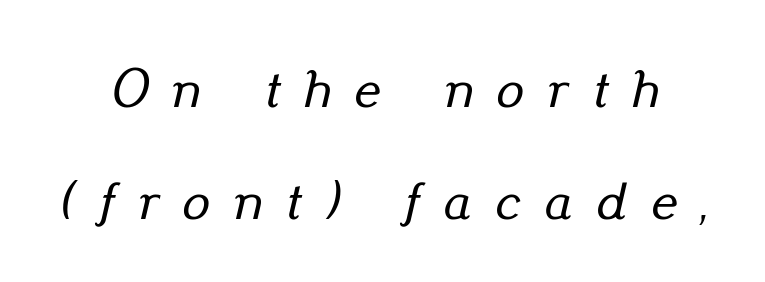
The image shows 55 px text type, italic (leaning right); set loose line spacing (2.03x), unusually wide letter spacing (+0.43 em), not underlined; low stroke contrast and a small x-height.
